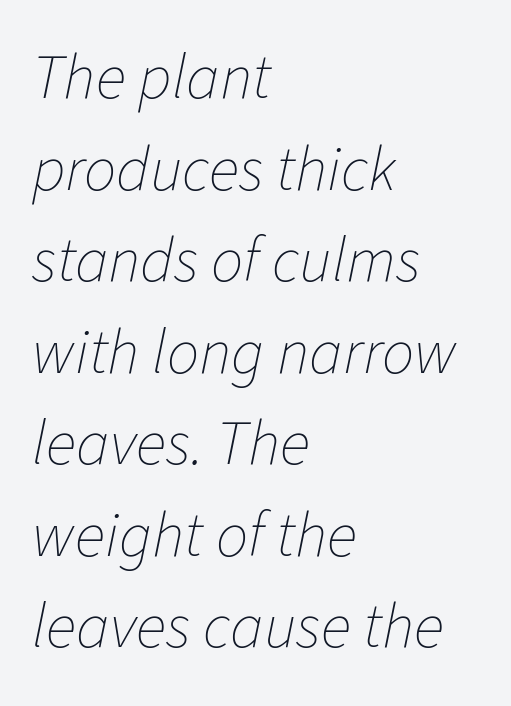
{"italic": "yes", "lean": "right", "slant_degrees": 11, "bold": "no", "weight": "thin", "width": "normal", "stroke_contrast": "low", "x_height": "medium", "monospaced": "no", "underline": "no", "align": "left", "line_spacing": "normal", "line_spacing_ratio": 1.43, "letter_spacing": "normal", "letter_spacing_em": 0.0, "glyph_px": 64}
